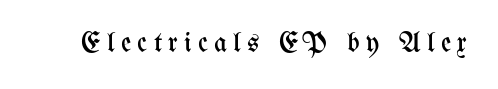
{"italic": "no", "bold": "no", "weight": "regular", "width": "condensed", "stroke_contrast": "medium", "x_height": "medium", "monospaced": "no", "underline": "no", "letter_spacing": "wide", "letter_spacing_em": 0.22, "glyph_px": 28}
